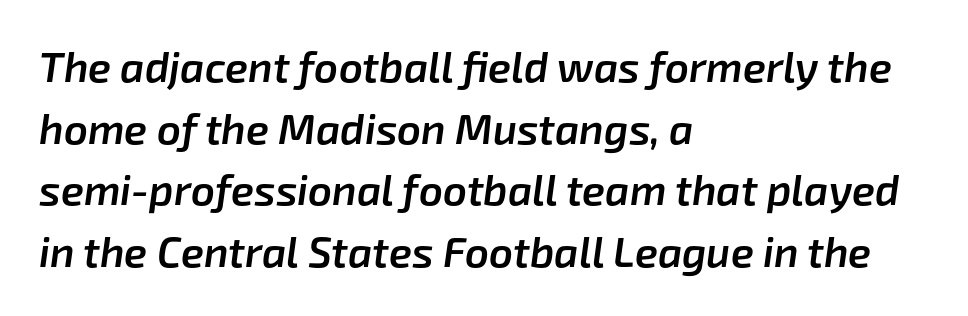
Line spacing here is normal. Notice how the passage keeps a crisp vertical edge on the left only. Firm but not heavy-handed strokes: this text is semibold. The line texture is even and compact thanks to regular tracking.
